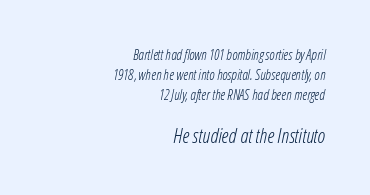
{"italic": "yes", "lean": "right", "slant_degrees": 12, "bold": "no", "underline": "no", "align": "right", "line_spacing": "normal", "line_spacing_ratio": 1.43, "letter_spacing": "normal", "letter_spacing_em": 0.0, "larger_block": "second", "size_ratio": 1.43, "glyph_px": 20}
